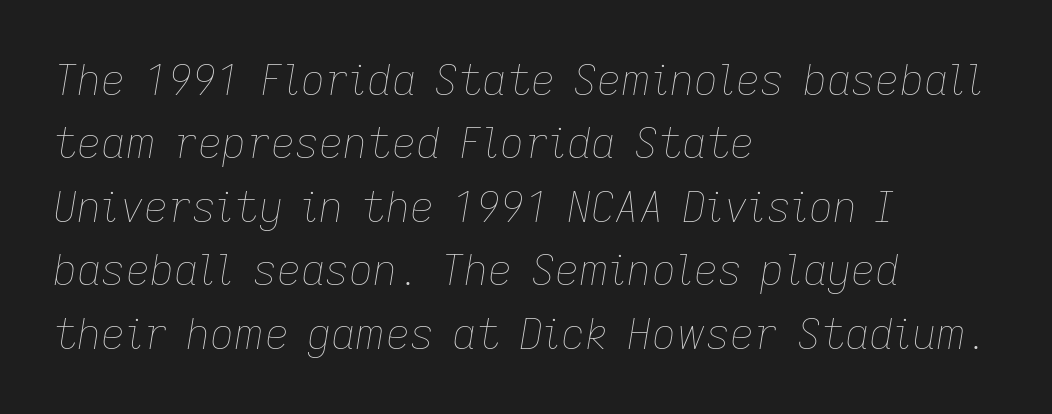
The image shows 42 px thin type, italic (leaning right); set left-aligned, normal line spacing (1.51x), normal letter spacing, not underlined; low stroke contrast and a medium x-height.
